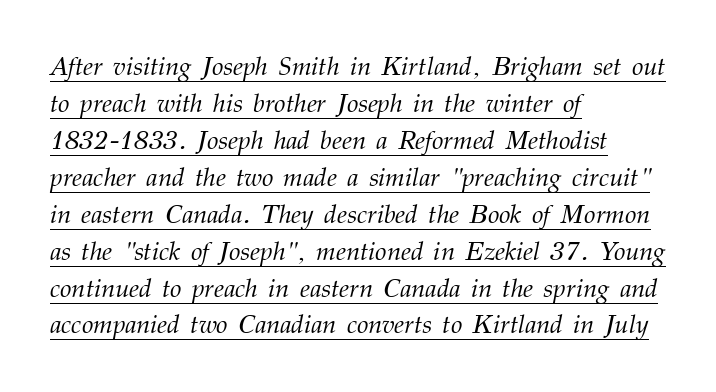
{"italic": "yes", "lean": "right", "slant_degrees": 12, "bold": "no", "underline": "yes", "align": "left", "line_spacing": "normal", "line_spacing_ratio": 1.42, "letter_spacing": "normal", "letter_spacing_em": 0.0, "glyph_px": 26}
